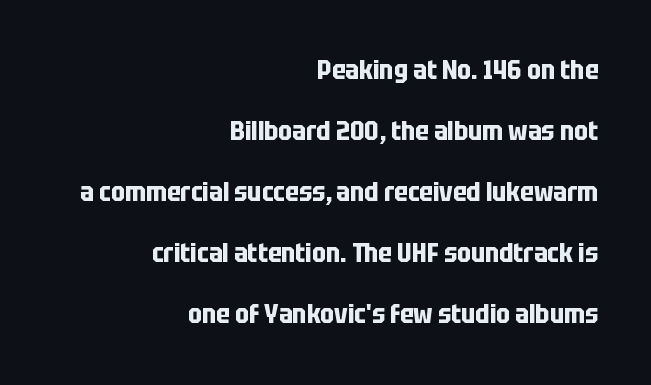
The image shows 26 px bold type, upright; set right-aligned, loose line spacing (2.35x), normal letter spacing, not underlined.
